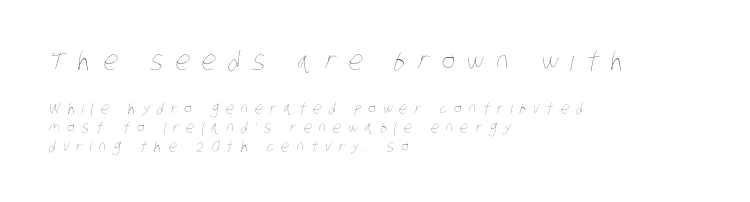
The image shows 26 px text type; set left-aligned, normal line spacing (1.25x), unusually wide letter spacing (+0.47 em), not underlined; the first (top) block is 1.73x larger.
